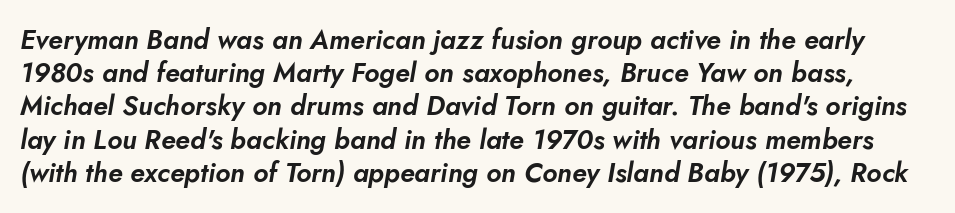
Q: Is the text italic (slanted)? A: Yes, it leans right by about 5 degrees.
Q: Is the text underlined? A: No.
Q: Is the spacing between letters normal or unusually wide? A: Normal.
